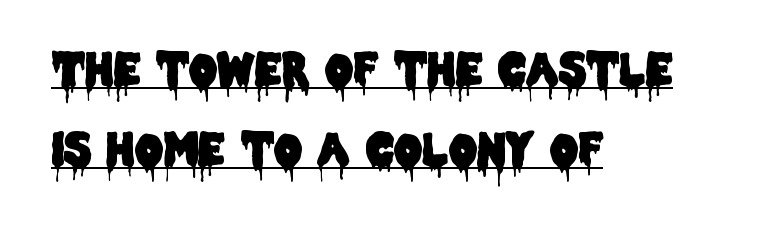
Q: Is the text italic (slanted)? A: No, it is upright.
Q: Is the typeface a serif or a sans-serif typeface? A: Sans-serif.
Q: Is the text underlined? A: Yes.
Q: How is the paragraph aligned? A: Left-aligned.
Q: Is the spacing between letters normal or unusually wide? A: Normal.
Q: Width (condensed, normal, or wide)? A: Condensed.
Q: Stroke contrast? A: Low.
Q: x-height? A: Large.
Q: Monospaced? A: No.
